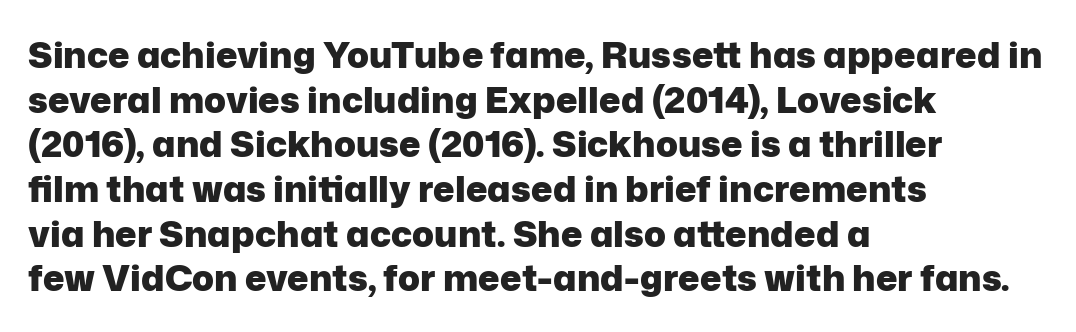
The image shows 36 px heavy sans-serif type, upright; set left-aligned, line spacing 1.24x, normal letter spacing, not underlined; low stroke contrast and a medium x-height.
